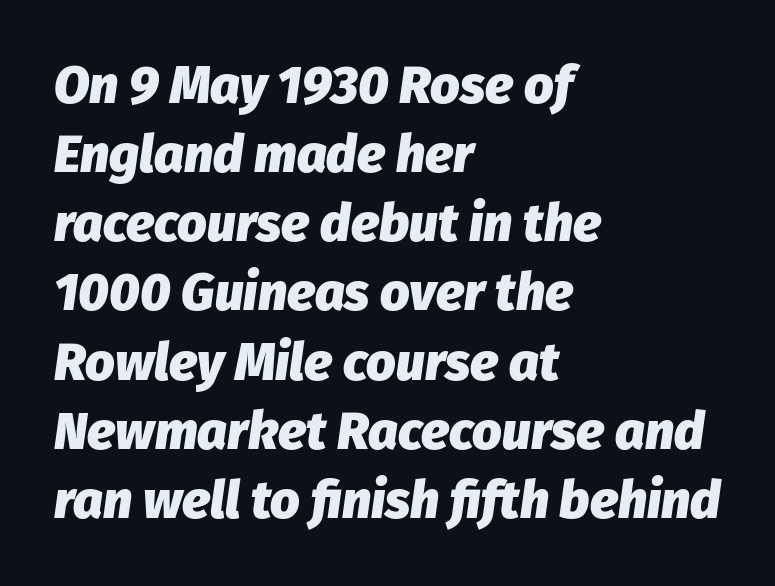
Q: Is the text bold? A: Yes.
Q: Is the text italic (slanted)? A: Yes, it leans right by about 8 degrees.
Q: Is the text underlined? A: No.
Q: How is the paragraph aligned? A: Left-aligned.
Q: Is the spacing between letters normal or unusually wide? A: Normal.
Q: Is the spacing between lines tight, normal or loose? A: Normal.
Q: Width (condensed, normal, or wide)? A: Normal.
Q: Stroke contrast? A: Low.
Q: x-height? A: Medium.
Q: Monospaced? A: No.
